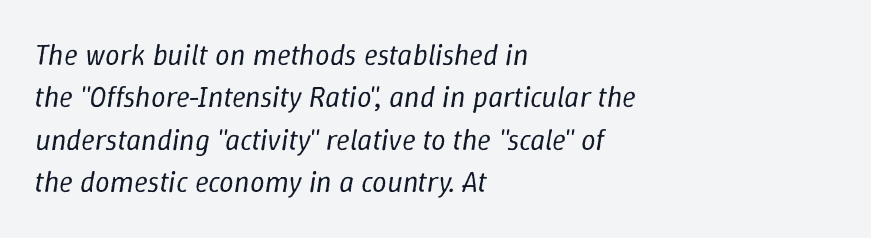
{"italic": "yes", "lean": "right", "slant_degrees": 9, "bold": "no", "weight": "regular", "width": "normal", "stroke_contrast": "low", "x_height": "medium", "monospaced": "no", "underline": "no", "align": "left", "line_spacing": "normal", "line_spacing_ratio": 1.46, "letter_spacing": "normal", "letter_spacing_em": 0.0, "glyph_px": 29}
